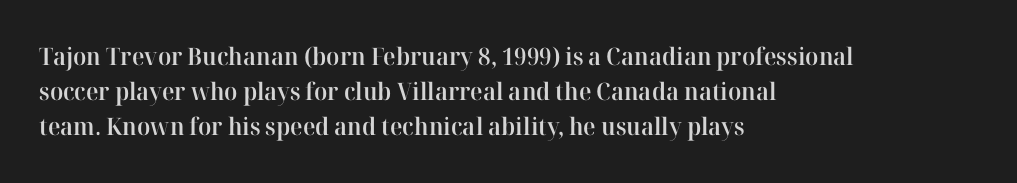
Leading matches the norm, producing a regular column. This sample uses an upright cut, with every glyph sitting square on the baseline. A fair bit of extra ink — the face is semibold, not bold. Does the copy run flush right? No — it runs flush left. This rendering features lettering with no underline. Between one letter and the next there's only the usual sliver of space.
